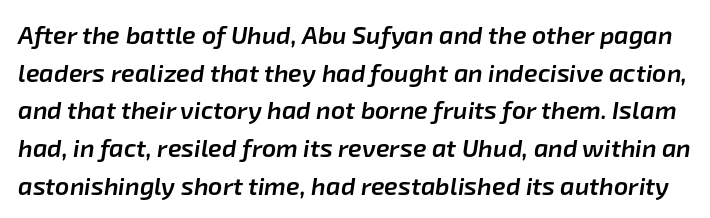
{"italic": "yes", "lean": "right", "slant_degrees": 8, "bold": "semi", "underline": "no", "line_spacing": "normal", "line_spacing_ratio": 1.51, "letter_spacing": "normal", "letter_spacing_em": 0.0, "glyph_px": 25}
